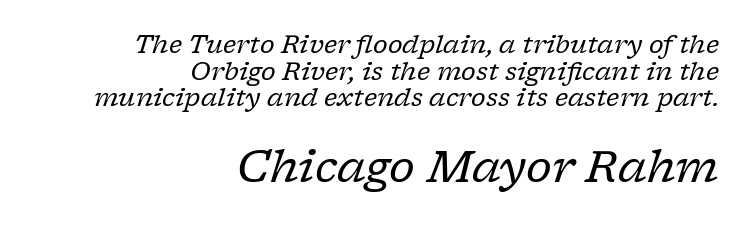
Q: Is the text bold? A: No.
Q: Is the text italic (slanted)? A: Yes, it leans right by about 17 degrees.
Q: Is the typeface a serif or a sans-serif typeface? A: Serif.
Q: Is the text underlined? A: No.
Q: How is the paragraph aligned? A: Right-aligned.
Q: Is the spacing between letters normal or unusually wide? A: Normal.
Q: Is the spacing between lines tight, normal or loose? A: Tight.
Q: Which block of text is set in a larger size, the first (top) or the second (bottom)? A: The second (bottom) one.
Q: Width (condensed, normal, or wide)? A: Normal.
Q: Stroke contrast? A: Low.
Q: x-height? A: Medium.
Q: Monospaced? A: No.
